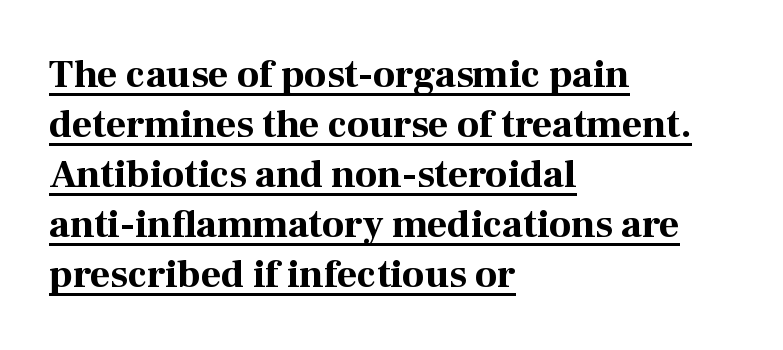
You can tell it's not italic because the verticals are truly vertical. This rendering leaves character spacing at its baseline value. What weight is shown? A full bold with thick strokes. Alignment: flush left.
